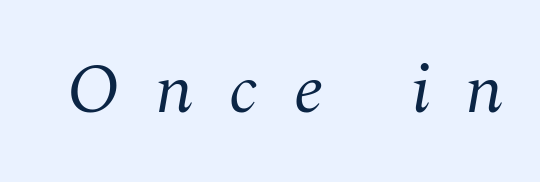
{"serif": "yes", "italic": "yes", "lean": "right", "slant_degrees": 10, "bold": "no", "weight": "regular", "width": "normal", "stroke_contrast": "medium", "x_height": "medium", "monospaced": "no", "underline": "no", "letter_spacing": "wide", "letter_spacing_em": 0.5, "glyph_px": 70}
